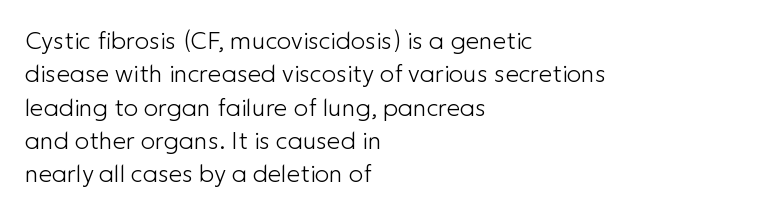
{"italic": "no", "bold": "no", "underline": "no", "align": "left", "line_spacing": "normal", "line_spacing_ratio": 1.39, "letter_spacing": "normal", "letter_spacing_em": 0.0, "glyph_px": 24}
